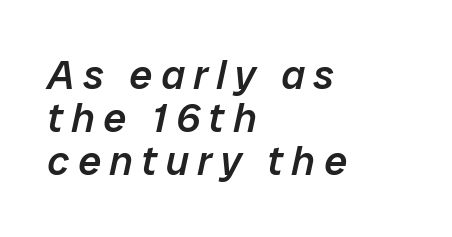
{"italic": "yes", "lean": "right", "slant_degrees": 12, "bold": "semi", "weight": "semibold", "width": "normal", "stroke_contrast": "low", "x_height": "medium", "monospaced": "no", "underline": "no", "align": "left", "line_spacing": "tight", "line_spacing_ratio": 1.05, "letter_spacing": "wide", "letter_spacing_em": 0.21, "glyph_px": 41}
